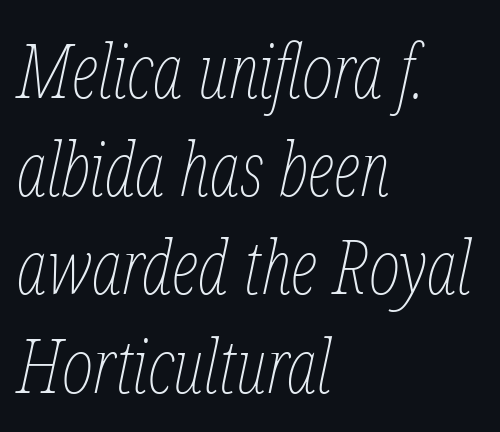
{"italic": "yes", "lean": "right", "slant_degrees": 12, "bold": "no", "weight": "thin", "width": "condensed", "stroke_contrast": "low", "x_height": "medium", "monospaced": "no", "underline": "no", "align": "left", "line_spacing": "normal", "line_spacing_ratio": 1.31, "letter_spacing": "normal", "letter_spacing_em": 0.0, "glyph_px": 75}
